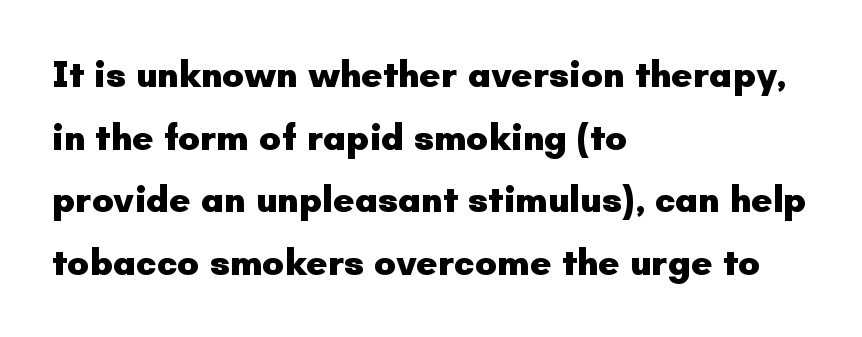
The image shows 37 px heavy sans-serif type, upright; set left-aligned, normal line spacing (1.69x), normal letter spacing, not underlined; low stroke contrast and a small x-height.
